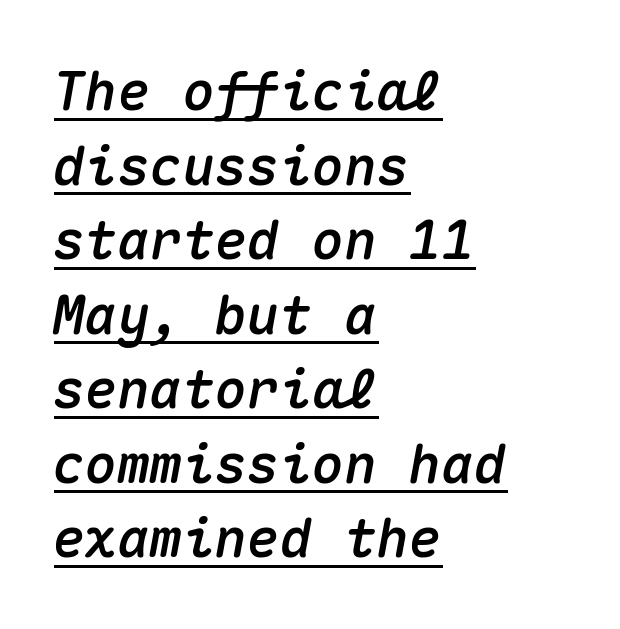
Q: Is the text italic (slanted)? A: Yes, it leans right by about 10 degrees.
Q: Is the text underlined? A: Yes.
Q: How is the paragraph aligned? A: Left-aligned.
Q: Is the spacing between letters normal or unusually wide? A: Normal.
Q: Is the spacing between lines tight, normal or loose? A: Normal.
Q: Width (condensed, normal, or wide)? A: Normal.
Q: Stroke contrast? A: Medium.
Q: x-height? A: Medium.
Q: Monospaced? A: Yes.
